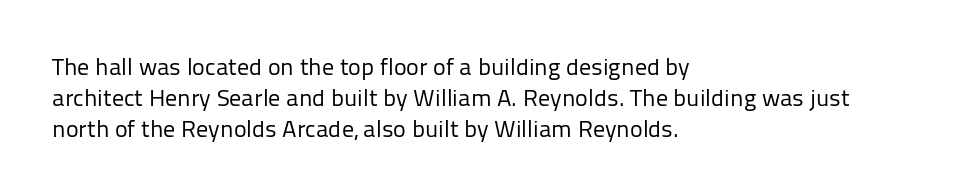
The image shows 24 px text type, upright; set left-aligned, normal line spacing (1.3x), normal letter spacing, not underlined.
